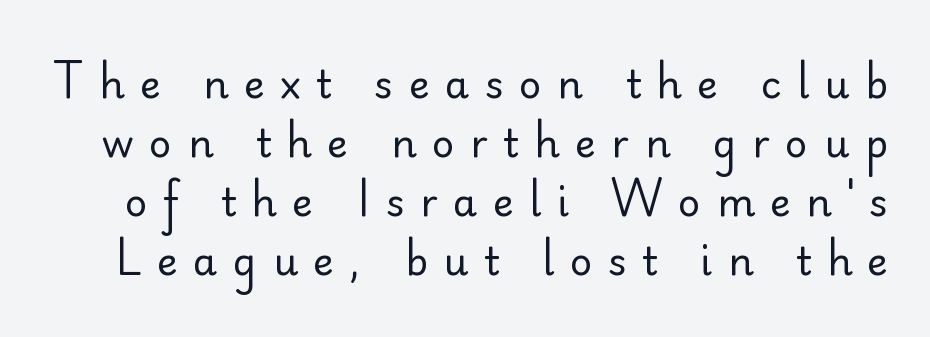
Grotesque or geometric, the face here clearly has no serifs. Rows of type keep a routine distance in the vertical direction. The axis of the letterforms is exactly vertical. Students, note that the glyphs here are deliberately spaced far apart. The gap between lines stays unmarked.
